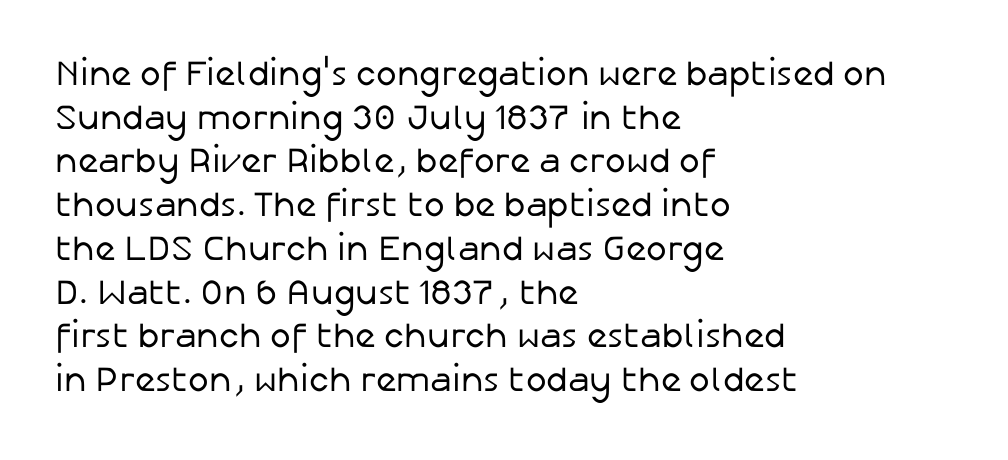
{"serif": "no", "italic": "no", "bold": "no", "weight": "regular", "width": "normal", "stroke_contrast": "low", "x_height": "medium", "monospaced": "no", "underline": "no", "align": "left", "line_spacing": "normal", "line_spacing_ratio": 1.25, "letter_spacing": "normal", "letter_spacing_em": 0.0, "glyph_px": 35}
